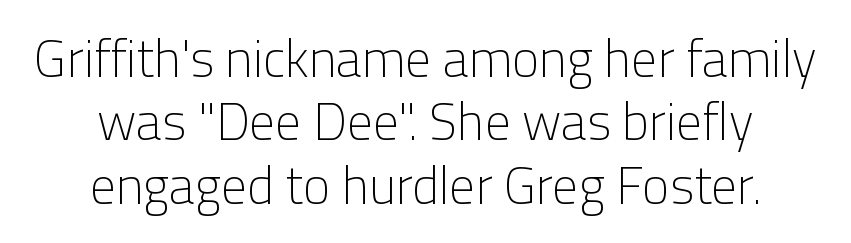
Q: Is the text bold? A: No.
Q: Is the text italic (slanted)? A: No, it is upright.
Q: Is the typeface a serif or a sans-serif typeface? A: Sans-serif.
Q: Is the text underlined? A: No.
Q: How is the paragraph aligned? A: Centered.
Q: Is the spacing between letters normal or unusually wide? A: Normal.
Q: Width (condensed, normal, or wide)? A: Normal.
Q: Stroke contrast? A: Low.
Q: x-height? A: Medium.
Q: Monospaced? A: No.
